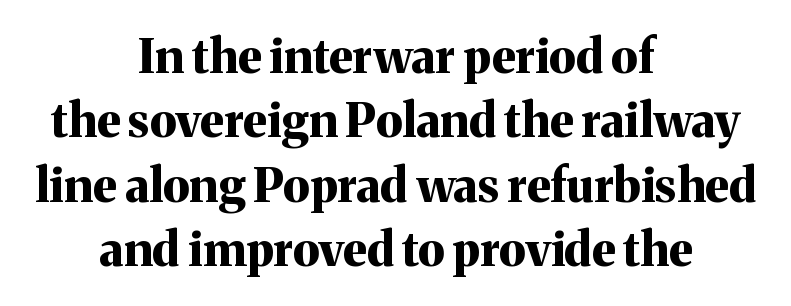
The image shows 47 px bold serif type, upright; set centered, normal line spacing (1.37x), normal letter spacing, not underlined; medium stroke contrast and a medium x-height.
